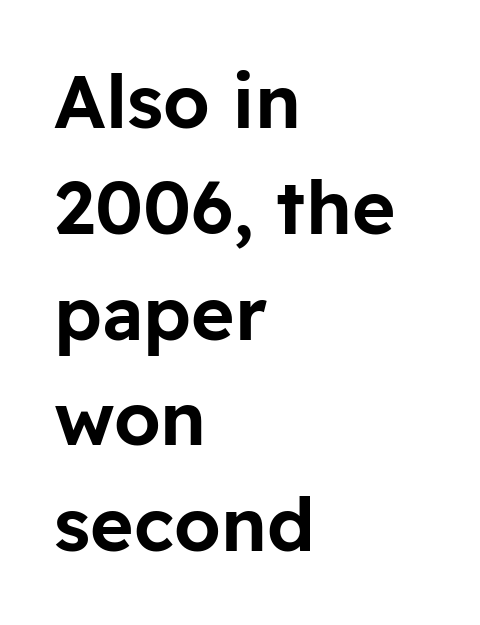
Between one letter and the next there's only the usual sliver of space. Every character sits straight up, as roman type does. All the whitespace from short lines collects on the right. Underline: absent. One glance says typical: line gaps are just what's usual. Unlike a traditional serif, this face leaves its strokes unadorned.
